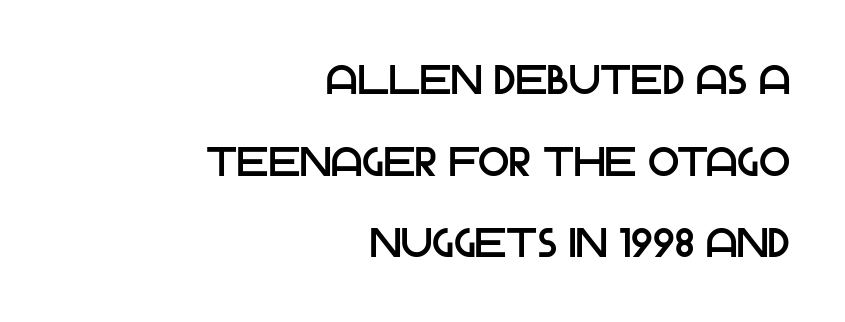
Q: Is the text italic (slanted)? A: No, it is upright.
Q: Is the typeface a serif or a sans-serif typeface? A: Sans-serif.
Q: Is the text underlined? A: No.
Q: How is the paragraph aligned? A: Right-aligned.
Q: Is the spacing between letters normal or unusually wide? A: Normal.
Q: Is the spacing between lines tight, normal or loose? A: Loose.
Q: Width (condensed, normal, or wide)? A: Normal.
Q: Stroke contrast? A: Low.
Q: x-height? A: Large.
Q: Monospaced? A: No.
